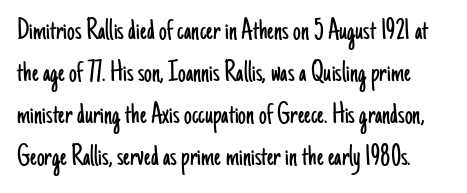
The image shows 31 px light, condensed sans-serif type, upright; set normal line spacing (1.36x), normal letter spacing, not underlined; low stroke contrast and a small x-height.
